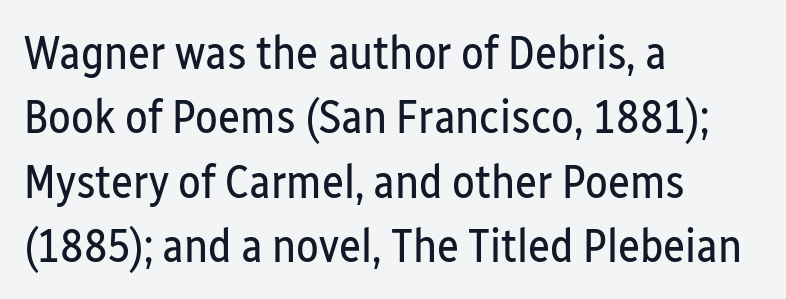
Q: Is the text bold? A: No.
Q: Is the text italic (slanted)? A: No, it is upright.
Q: Is the typeface a serif or a sans-serif typeface? A: Sans-serif.
Q: Is the text underlined? A: No.
Q: How is the paragraph aligned? A: Left-aligned.
Q: Is the spacing between letters normal or unusually wide? A: Normal.
Q: Is the spacing between lines tight, normal or loose? A: Normal.
Q: Width (condensed, normal, or wide)? A: Condensed.
Q: Stroke contrast? A: Low.
Q: x-height? A: Medium.
Q: Monospaced? A: No.
